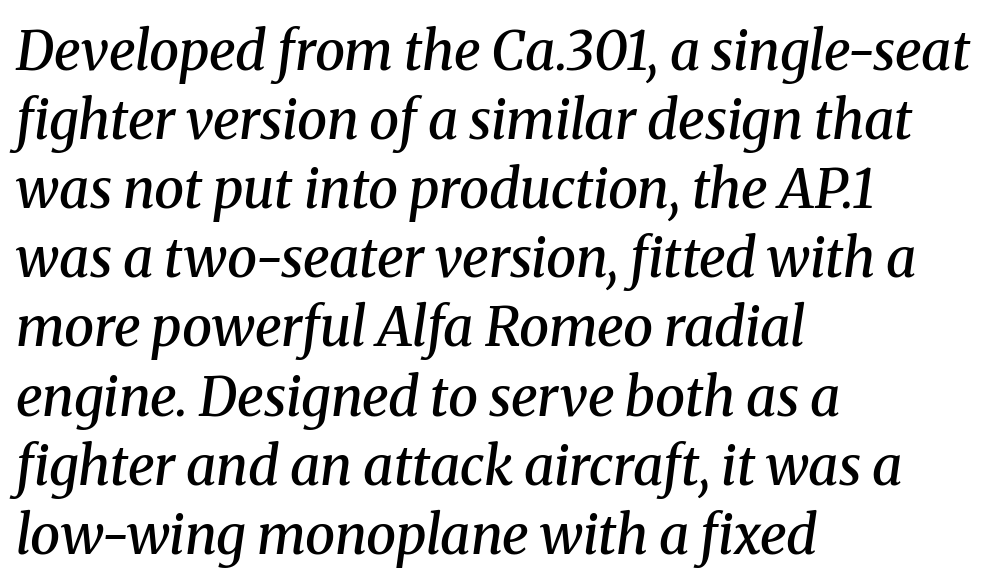
These words are printed semibold, heavier than regular yet not bold. If you drew a ruler down the left edge, every line would touch it. Clear beneath every line of the passage. The gaps between neighbouring characters are ordinary and unremarkable. Is this a fixed-width face? No — the glyphs have proportional, varying widths.
